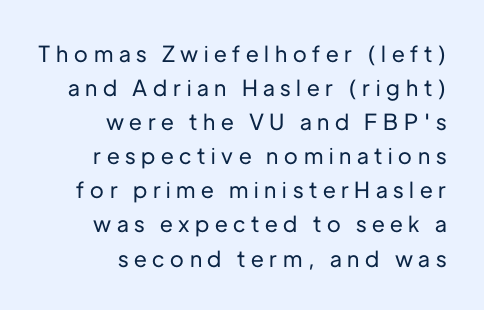
How are the letters spaced? Widely, with obvious added tracking. Does the lettering tilt? It doesn't — this is upright. Notice how the passage keeps a crisp vertical edge on the right only. Evenly set lines give the paragraph a standard silhouette.
